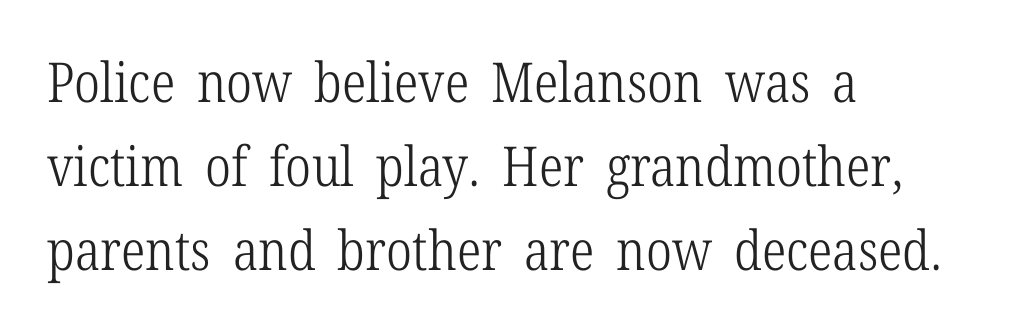
The image shows 55 px light, condensed serif type, upright; set left-aligned, normal line spacing (1.53x), normal letter spacing, not underlined; low stroke contrast and a medium x-height.
